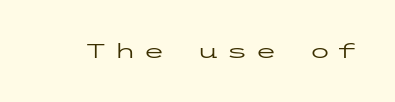
{"italic": "no", "bold": "no", "underline": "no", "letter_spacing": "wide", "letter_spacing_em": 0.35, "glyph_px": 20}
